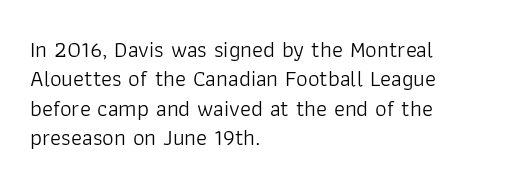
The image shows 23 px text type, upright; set left-aligned, normal line spacing (1.28x), normal letter spacing, not underlined.
